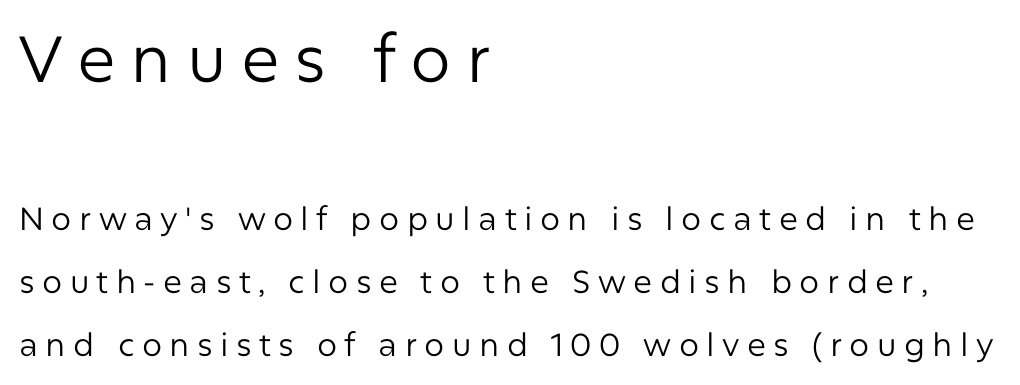
Students, note that the glyphs here are deliberately spaced far apart. A bare baseline throughout the passage. Compared with a typical body face, this is equally light or lighter still. Rows of type keep a wide berth in the vertical direction. What kind of face is this? One without serifs — a sans. This sample is left-justified, so line endings fall wherever the words run out.
